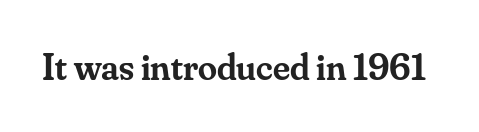
Q: Is the text bold? A: Semi-bold.
Q: Is the text italic (slanted)? A: No, it is upright.
Q: Is the typeface a serif or a sans-serif typeface? A: Serif.
Q: Is the text underlined? A: No.
Q: Is the spacing between letters normal or unusually wide? A: Normal.
Q: Width (condensed, normal, or wide)? A: Normal.
Q: Stroke contrast? A: Medium.
Q: x-height? A: Small.
Q: Monospaced? A: No.
